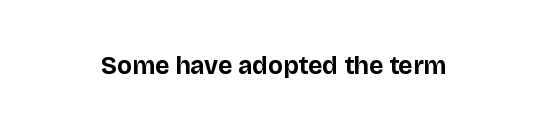
{"italic": "no", "bold": "yes", "underline": "no", "letter_spacing": "normal", "letter_spacing_em": 0.0, "glyph_px": 25}
